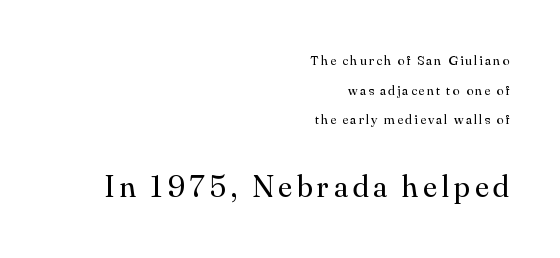
Q: Is the text bold? A: No.
Q: Is the text italic (slanted)? A: No, it is upright.
Q: Is the typeface a serif or a sans-serif typeface? A: Serif.
Q: Is the text underlined? A: No.
Q: How is the paragraph aligned? A: Right-aligned.
Q: Is the spacing between lines tight, normal or loose? A: Loose.
Q: Which block of text is set in a larger size, the first (top) or the second (bottom)? A: The second (bottom) one.
Q: Width (condensed, normal, or wide)? A: Normal.
Q: Stroke contrast? A: Medium.
Q: x-height? A: Small.
Q: Monospaced? A: No.
